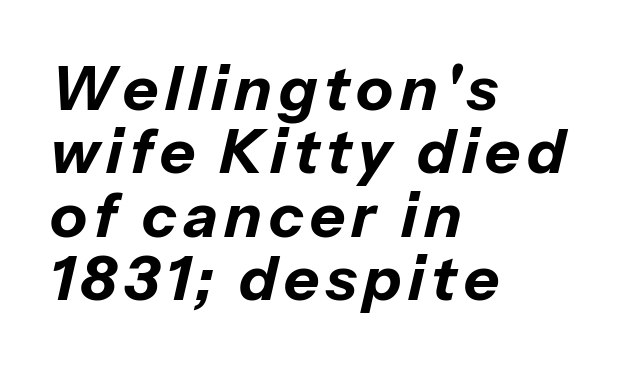
{"italic": "yes", "lean": "right", "slant_degrees": 13, "bold": "yes", "weight": "bold", "width": "normal", "stroke_contrast": "low", "x_height": "medium", "monospaced": "no", "underline": "no", "align": "left", "line_spacing": "tight", "line_spacing_ratio": 1.04, "glyph_px": 61}
